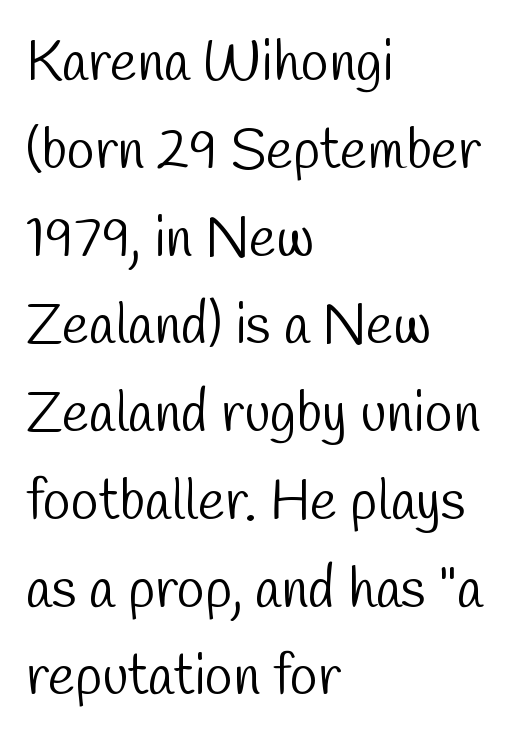
Q: Is the text bold? A: No.
Q: Is the typeface a serif or a sans-serif typeface? A: Sans-serif.
Q: Is the text underlined? A: No.
Q: How is the paragraph aligned? A: Left-aligned.
Q: Is the spacing between letters normal or unusually wide? A: Normal.
Q: Is the spacing between lines tight, normal or loose? A: Normal.
Q: Width (condensed, normal, or wide)? A: Condensed.
Q: Stroke contrast? A: Low.
Q: x-height? A: Medium.
Q: Monospaced? A: No.
